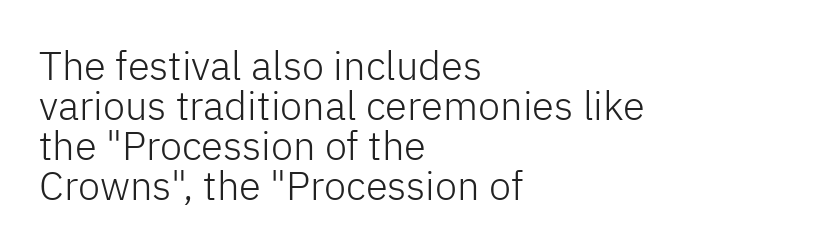
The image shows 40 px light sans-serif type, upright; set left-aligned, tight line spacing (1.0x), normal letter spacing, not underlined; low stroke contrast and a medium x-height.
